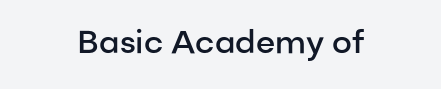
Q: Is the text bold? A: Semi-bold.
Q: Is the text italic (slanted)? A: No, it is upright.
Q: Is the typeface a serif or a sans-serif typeface? A: Sans-serif.
Q: Is the text underlined? A: No.
Q: How is the paragraph aligned? A: Centered.
Q: Is the spacing between letters normal or unusually wide? A: Normal.
Q: Width (condensed, normal, or wide)? A: Normal.
Q: Stroke contrast? A: Low.
Q: x-height? A: Medium.
Q: Monospaced? A: No.
